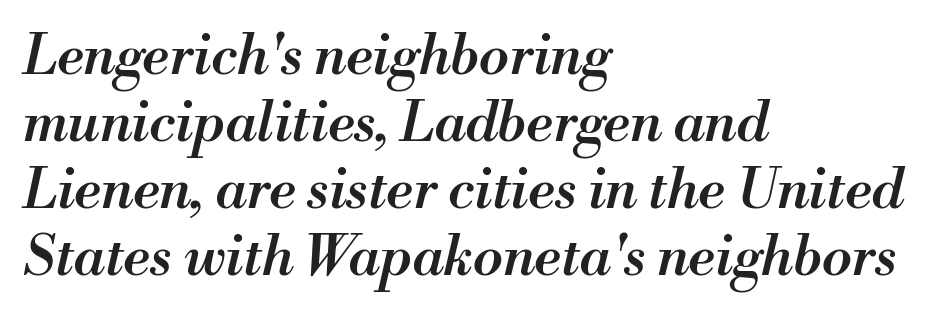
This is oblique type, the kind used for emphasis or titles. Words float on clear page, feet unadorned. Looks like regular typesetting: each glyph gets only the width it needs. How are the letters spaced? Ordinarily, with no added tracking. Is the type bold? Partly — it's a semibold, heavier than regular but not fully bold. Left-aligned paragraph, ragged on the right.
